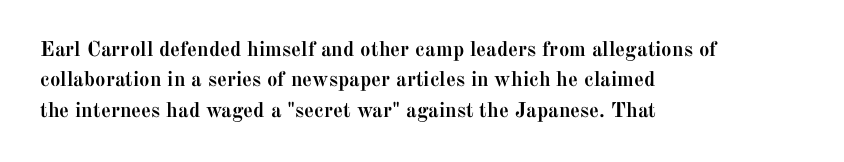
Q: Is the text bold? A: Yes.
Q: Is the text italic (slanted)? A: No, it is upright.
Q: Is the text underlined? A: No.
Q: How is the paragraph aligned? A: Left-aligned.
Q: Is the spacing between letters normal or unusually wide? A: Normal.
Q: Is the spacing between lines tight, normal or loose? A: Normal.
